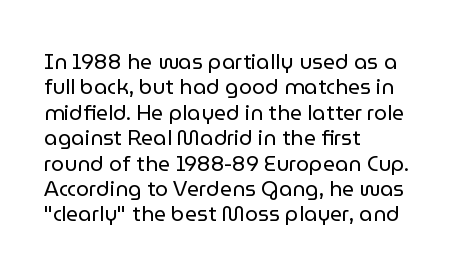
A bare baseline throughout the passage. Line beginnings align vertically; line endings do not. This sample uses plain, unmodified letter spacing. Posture: straight, roman, zero tilt. Is this a heavy cut? Hardly; it is regular or lighter.
